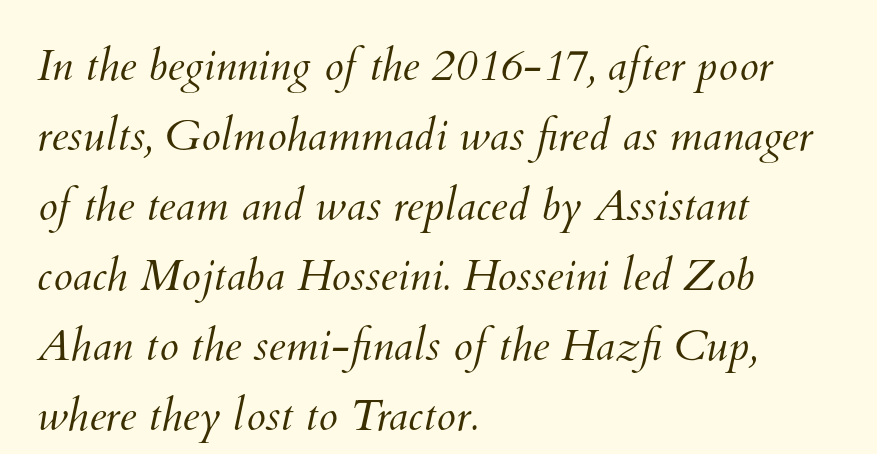
What's the leading like? Ordinary, nothing unusual. The baseline area is clear. Here the designer chose a conventional face with non-uniform glyph widths. The letters look calm and open, with moderate or lighter stems.
